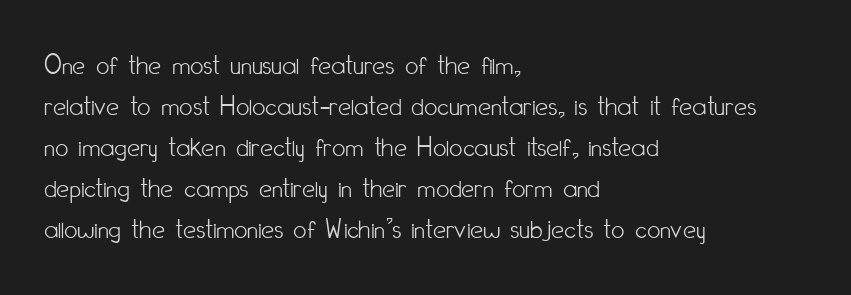
Q: Is the text bold? A: No.
Q: Is the text italic (slanted)? A: No, it is upright.
Q: Is the typeface a serif or a sans-serif typeface? A: Sans-serif.
Q: Is the text underlined? A: No.
Q: How is the paragraph aligned? A: Left-aligned.
Q: Is the spacing between letters normal or unusually wide? A: Normal.
Q: Is the spacing between lines tight, normal or loose? A: Normal.
Q: Width (condensed, normal, or wide)? A: Condensed.
Q: Stroke contrast? A: Low.
Q: x-height? A: Small.
Q: Monospaced? A: No.
